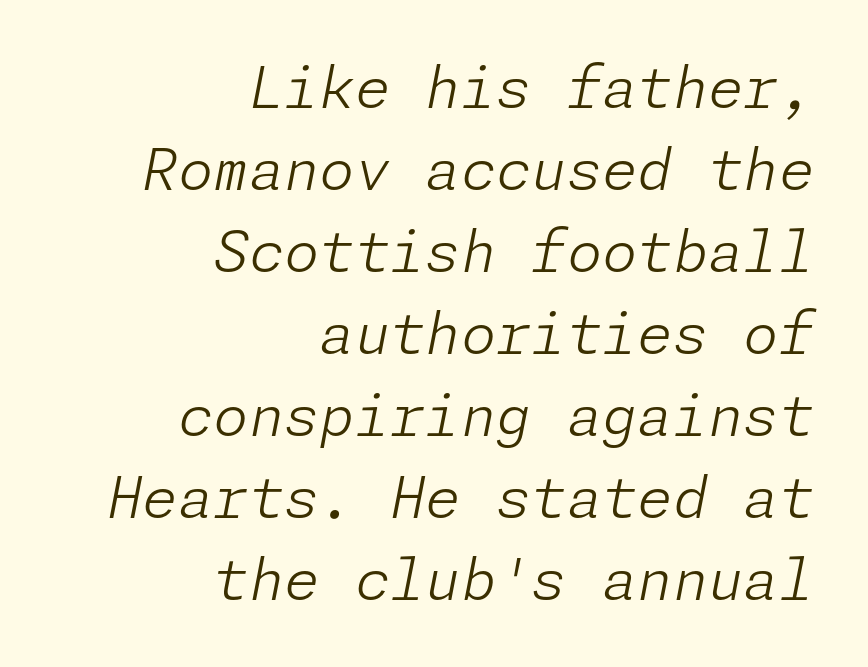
Q: Is the text bold? A: No.
Q: Is the text italic (slanted)? A: Yes, it leans right by about 11 degrees.
Q: Is the text underlined? A: No.
Q: How is the paragraph aligned? A: Right-aligned.
Q: Is the spacing between letters normal or unusually wide? A: Normal.
Q: Is the spacing between lines tight, normal or loose? A: Normal.
Q: Width (condensed, normal, or wide)? A: Normal.
Q: Stroke contrast? A: Low.
Q: x-height? A: Medium.
